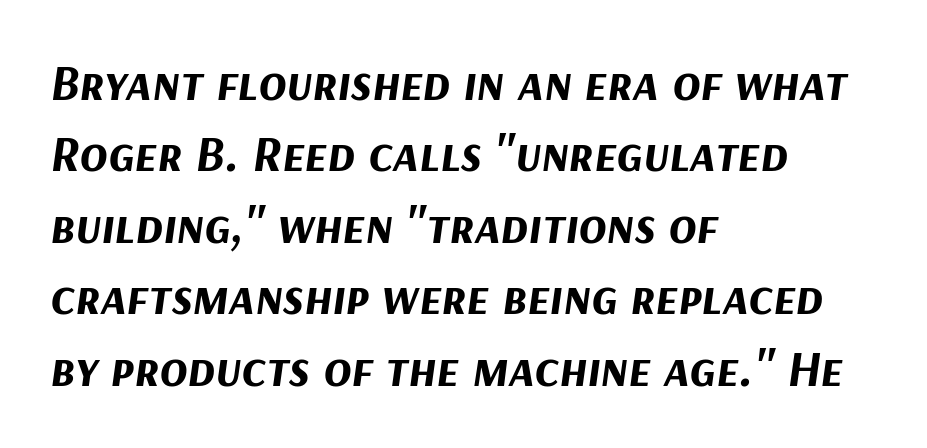
{"italic": "yes", "lean": "right", "slant_degrees": 9, "bold": "yes", "weight": "bold", "width": "normal", "stroke_contrast": "medium", "x_height": "medium", "monospaced": "no", "underline": "no", "align": "left", "line_spacing": "normal", "line_spacing_ratio": 1.4, "letter_spacing": "normal", "letter_spacing_em": 0.0, "glyph_px": 51}
